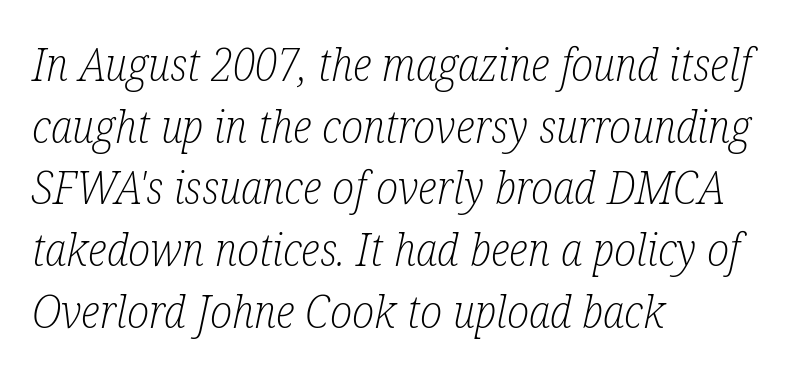
Stroke thickness stays within the range of a standard reading face or lighter. Is this a fixed-width face? No — the glyphs have proportional, varying widths. Clear beneath every line of the passage. Normally led — the rows are evenly, conventionally spaced. Caption: standard tracking, unaltered.
